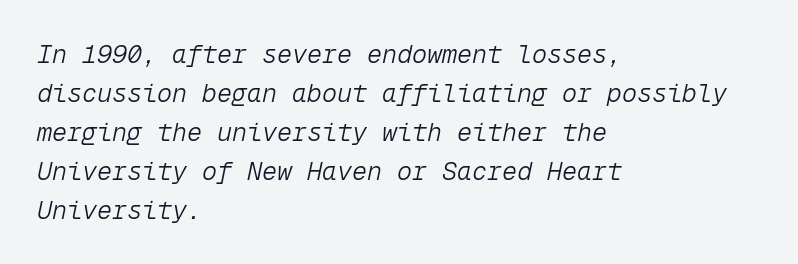
The image shows 25 px text type, italic (leaning right); set left-aligned, normal line spacing (1.56x), normal letter spacing, not underlined.
